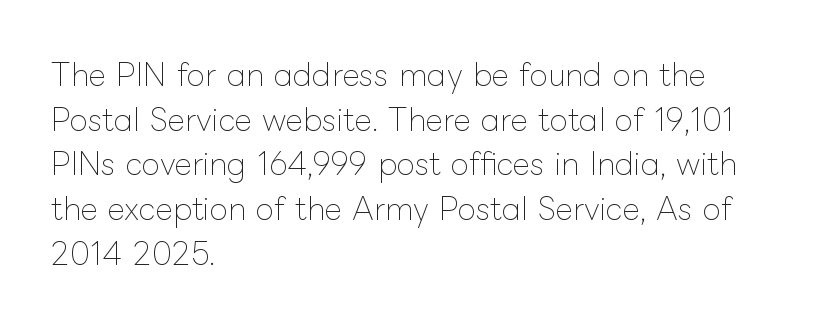
{"italic": "no", "bold": "no", "weight": "thin", "width": "normal", "stroke_contrast": "low", "x_height": "medium", "monospaced": "no", "underline": "no", "align": "left", "line_spacing": "normal", "line_spacing_ratio": 1.49, "letter_spacing": "normal", "letter_spacing_em": 0.0, "glyph_px": 30}
